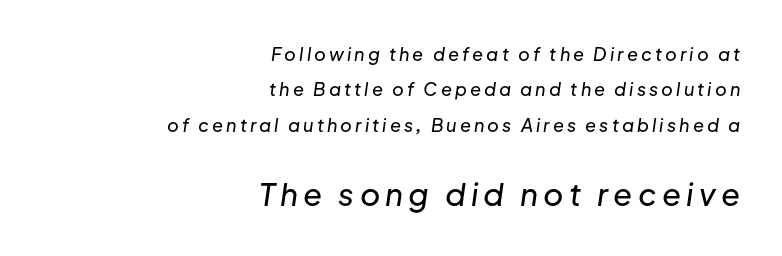
Notice how the stems are inclined rather than vertical — that's the hallmark of italics. Visually, the bottom section dominates because its glyphs are scaled up. The rendering uses a large line-height, opening up the rows. Horizontal alignment here is rightward, an uncommon choice for prose.
